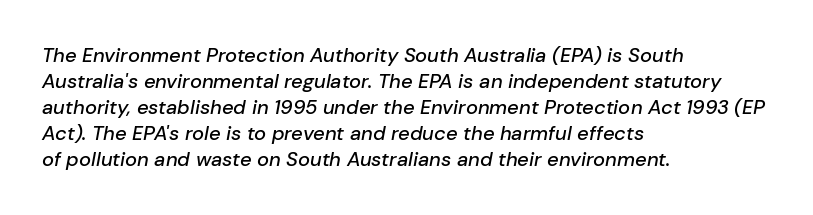
Honestly, the row spacing looks completely unremarkable. Glyph-to-glyph distance matches everyday printed text. If you drew a ruler down the left edge, every line would touch it. When letters slant like this, we call the style italic. The strip under each line holds only bare page.
